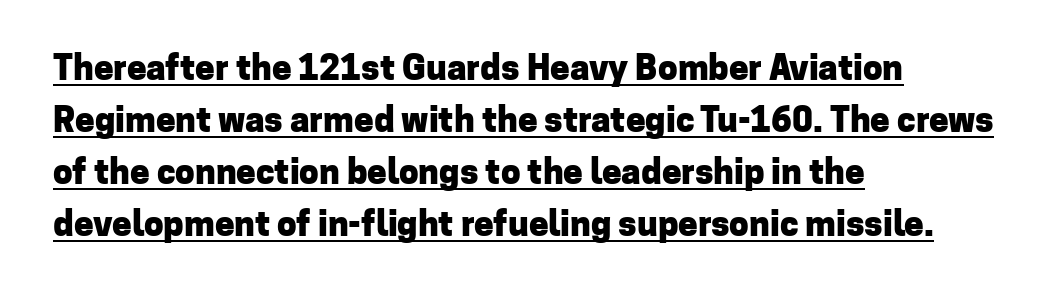
Q: Is the text bold? A: Yes.
Q: Is the text italic (slanted)? A: No, it is upright.
Q: Is the typeface a serif or a sans-serif typeface? A: Sans-serif.
Q: Is the text underlined? A: Yes.
Q: How is the paragraph aligned? A: Left-aligned.
Q: Is the spacing between letters normal or unusually wide? A: Normal.
Q: Is the spacing between lines tight, normal or loose? A: Normal.
Q: Width (condensed, normal, or wide)? A: Normal.
Q: Stroke contrast? A: Low.
Q: x-height? A: Medium.
Q: Monospaced? A: No.
